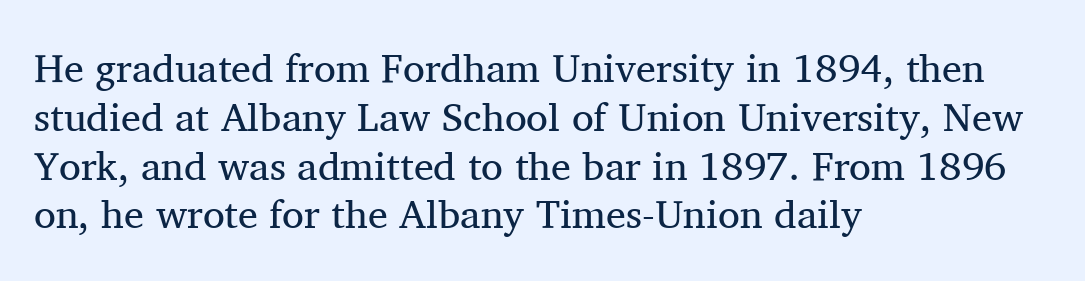
Q: Is the text bold? A: No.
Q: Is the text italic (slanted)? A: No, it is upright.
Q: Is the typeface a serif or a sans-serif typeface? A: Serif.
Q: Is the text underlined? A: No.
Q: How is the paragraph aligned? A: Left-aligned.
Q: Is the spacing between letters normal or unusually wide? A: Normal.
Q: Width (condensed, normal, or wide)? A: Normal.
Q: Stroke contrast? A: Medium.
Q: x-height? A: Medium.
Q: Monospaced? A: No.
